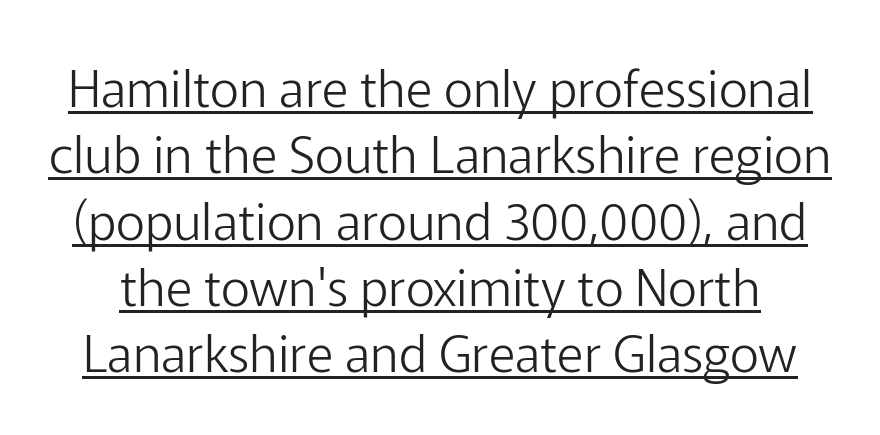
Q: Is the text bold? A: No.
Q: Is the text italic (slanted)? A: No, it is upright.
Q: Is the typeface a serif or a sans-serif typeface? A: Sans-serif.
Q: Is the text underlined? A: Yes.
Q: Is the spacing between letters normal or unusually wide? A: Normal.
Q: Is the spacing between lines tight, normal or loose? A: Normal.
Q: Width (condensed, normal, or wide)? A: Normal.
Q: Stroke contrast? A: Low.
Q: x-height? A: Medium.
Q: Monospaced? A: No.
